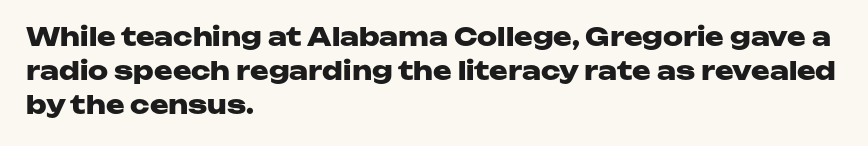
Q: Is the text bold? A: Yes.
Q: Is the text italic (slanted)? A: No, it is upright.
Q: Is the text underlined? A: No.
Q: How is the paragraph aligned? A: Left-aligned.
Q: Is the spacing between letters normal or unusually wide? A: Normal.
Q: Is the spacing between lines tight, normal or loose? A: Normal.
